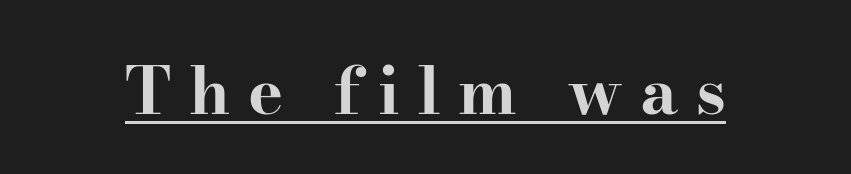
A full-strength bold gives these letters their thick strokes. This is the regular roman posture of the typeface. The passage shown is typed in a proportional face where columns would drift. The type family on display is of the serif kind. A rule runs beneath these lines of type. Tracking value appears strongly positive — letters spread wide.
